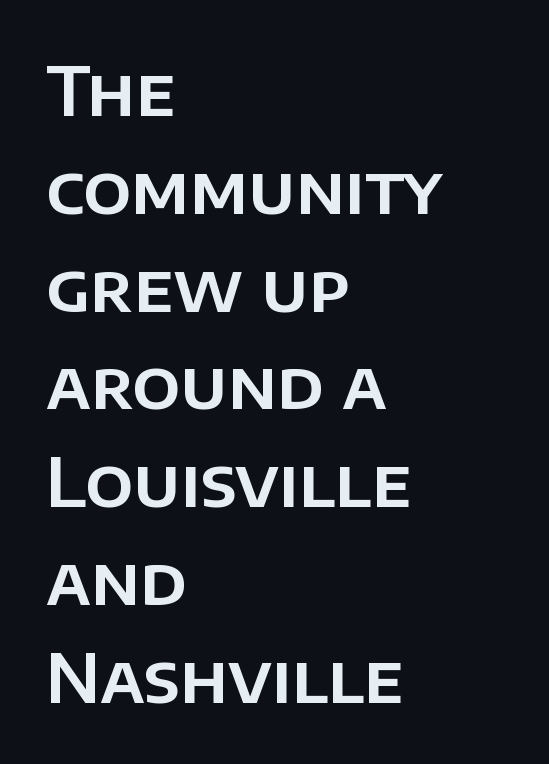
The rendering keeps characters at their native spacing. Reading down the block, your eye returns to a fixed left position each line. Quick note: not italic, upright. Proportional: the letters do not fall into vertical columns. A bare baseline throughout the passage.
